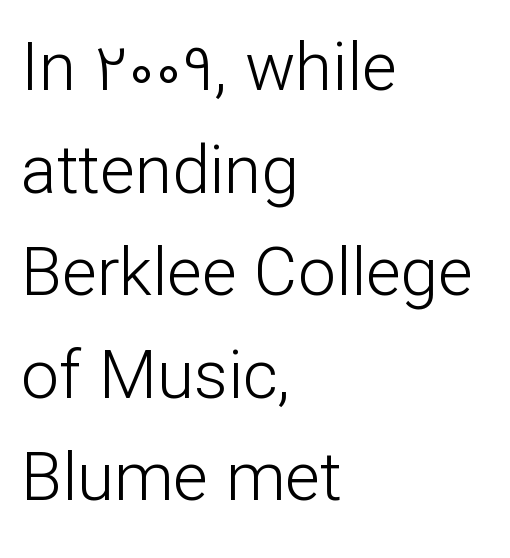
The image shows 67 px light sans-serif type, upright; set left-aligned, normal line spacing (1.53x), normal letter spacing, not underlined; low stroke contrast and a medium x-height.
